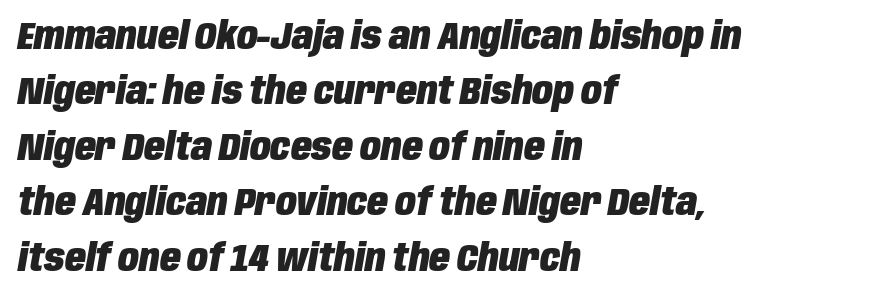
The image shows 38 px heavy, condensed type, italic (leaning right); set left-aligned, normal line spacing (1.46x), normal letter spacing, not underlined; low stroke contrast and a large x-height.
